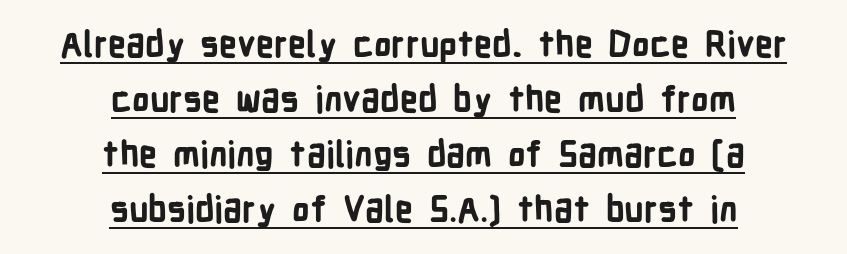
{"serif": "no", "italic": "no", "bold": "yes", "weight": "bold", "width": "condensed", "stroke_contrast": "low", "x_height": "medium", "monospaced": "no", "underline": "yes", "align": "center", "line_spacing": "normal", "line_spacing_ratio": 1.57, "letter_spacing": "normal", "letter_spacing_em": 0.0, "glyph_px": 35}
